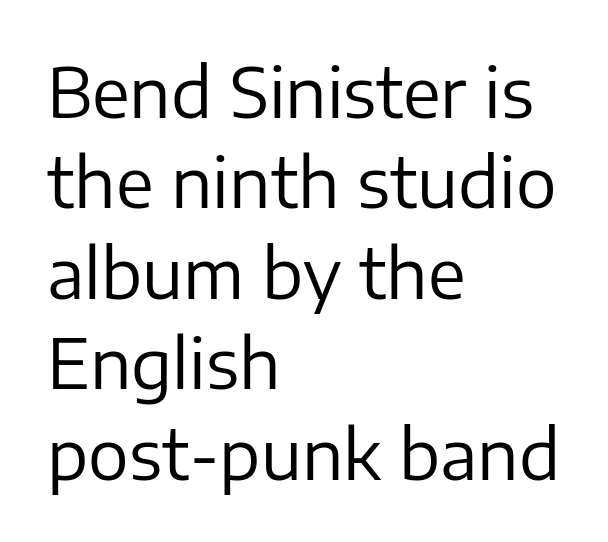
{"serif": "no", "italic": "no", "bold": "no", "weight": "regular", "width": "normal", "stroke_contrast": "low", "x_height": "medium", "monospaced": "no", "underline": "no", "align": "left", "line_spacing": "normal", "line_spacing_ratio": 1.33, "letter_spacing": "normal", "letter_spacing_em": 0.0, "glyph_px": 68}
